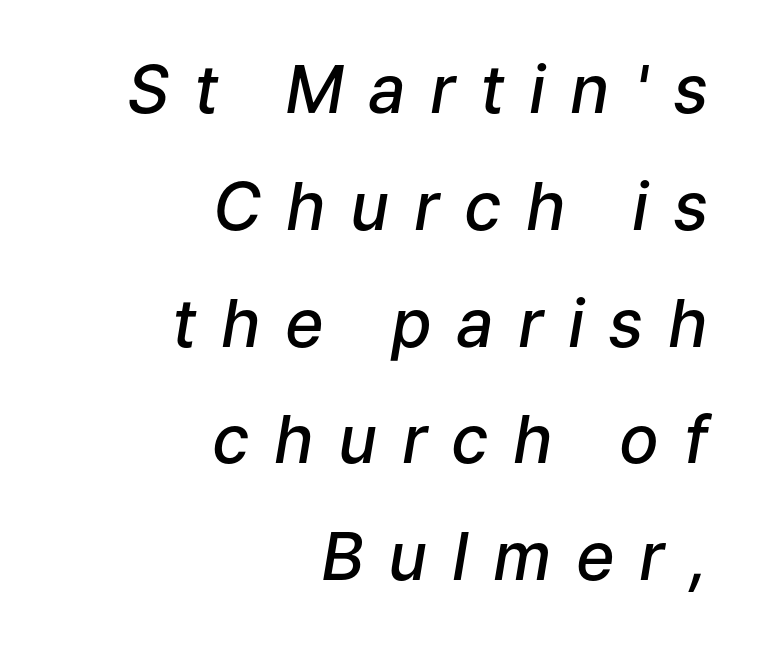
{"italic": "yes", "lean": "right", "slant_degrees": 9, "bold": "semi", "weight": "semibold", "width": "normal", "stroke_contrast": "low", "x_height": "medium", "monospaced": "no", "underline": "no", "align": "right", "line_spacing_ratio": 1.77, "letter_spacing": "wide", "letter_spacing_em": 0.37, "glyph_px": 66}
